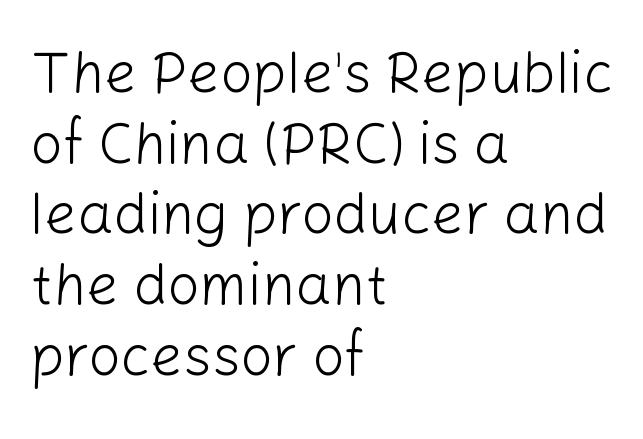
{"serif": "no", "italic": "no", "bold": "no", "weight": "light", "width": "normal", "stroke_contrast": "low", "x_height": "medium", "monospaced": "no", "underline": "no", "align": "left", "line_spacing_ratio": 1.24, "letter_spacing": "normal", "letter_spacing_em": 0.0, "glyph_px": 57}
